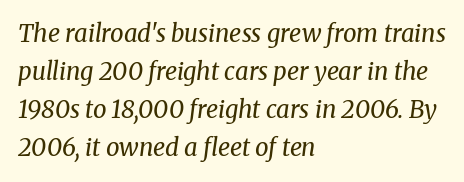
The space beneath each line is pristine and unruled. Unbolded letterforms with no extra heft. No extra tracking has been applied to these lines. Does the leading feel generous? No, just average. Is the type slanted? Yes — the strokes lean at a clear angle.
